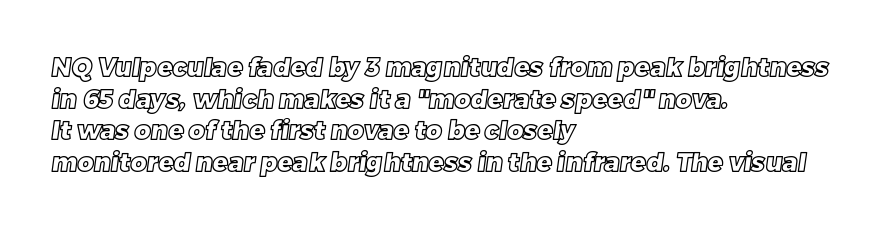
The ragged edge is on the right, which tells us the setting is flush left. Bare-footed words on every line. Regarding leading, the lines here are spaced in the standard way. Honestly, the letter spacing is just normal — you wouldn't notice it.
